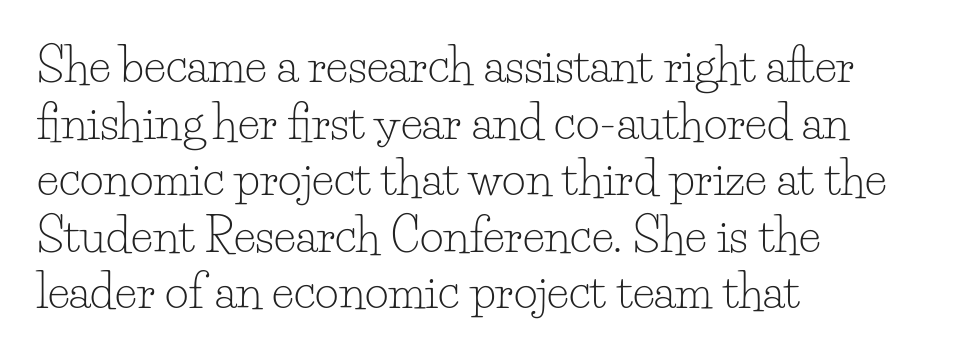
Q: Is the text bold? A: No.
Q: Is the text italic (slanted)? A: No, it is upright.
Q: Is the typeface a serif or a sans-serif typeface? A: Serif.
Q: Is the text underlined? A: No.
Q: How is the paragraph aligned? A: Left-aligned.
Q: Is the spacing between letters normal or unusually wide? A: Normal.
Q: Width (condensed, normal, or wide)? A: Normal.
Q: Stroke contrast? A: Low.
Q: x-height? A: Small.
Q: Monospaced? A: No.
